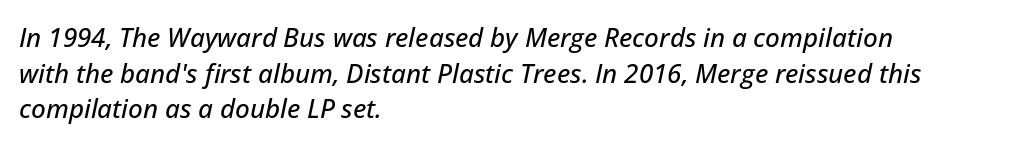
Q: Is the text italic (slanted)? A: Yes, it leans right by about 12 degrees.
Q: Is the text underlined? A: No.
Q: How is the paragraph aligned? A: Left-aligned.
Q: Is the spacing between letters normal or unusually wide? A: Normal.
Q: Is the spacing between lines tight, normal or loose? A: Normal.
